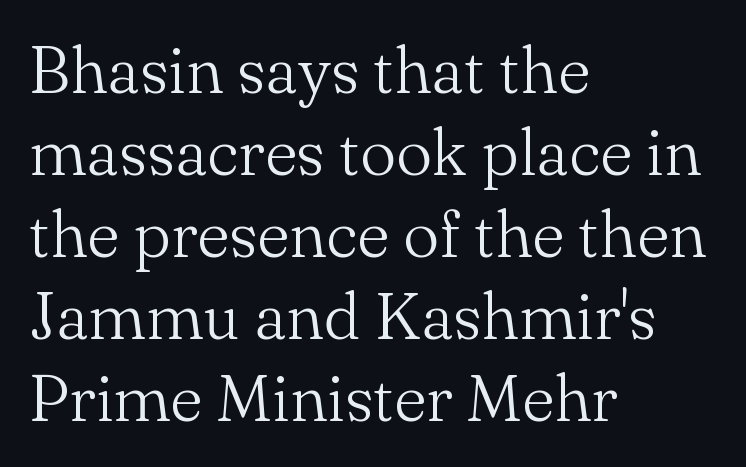
The image shows 65 px light serif type, upright; set left-aligned, normal line spacing (1.26x), normal letter spacing, not underlined; medium stroke contrast and a small x-height.
